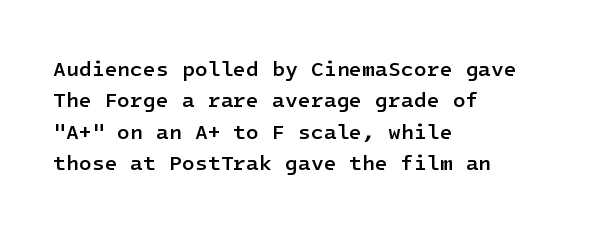
The image shows 21 px text type, upright; set left-aligned, normal line spacing (1.49x), normal letter spacing, not underlined.
